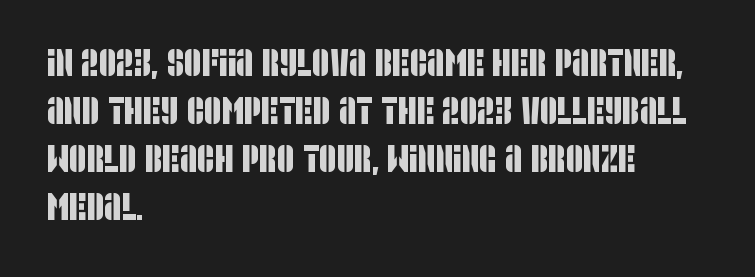
{"serif": "no", "width": "condensed", "stroke_contrast": "low", "x_height": "large", "monospaced": "no", "underline": "no", "align": "left", "line_spacing": "normal", "line_spacing_ratio": 1.26, "letter_spacing": "normal", "letter_spacing_em": 0.0, "glyph_px": 38}
